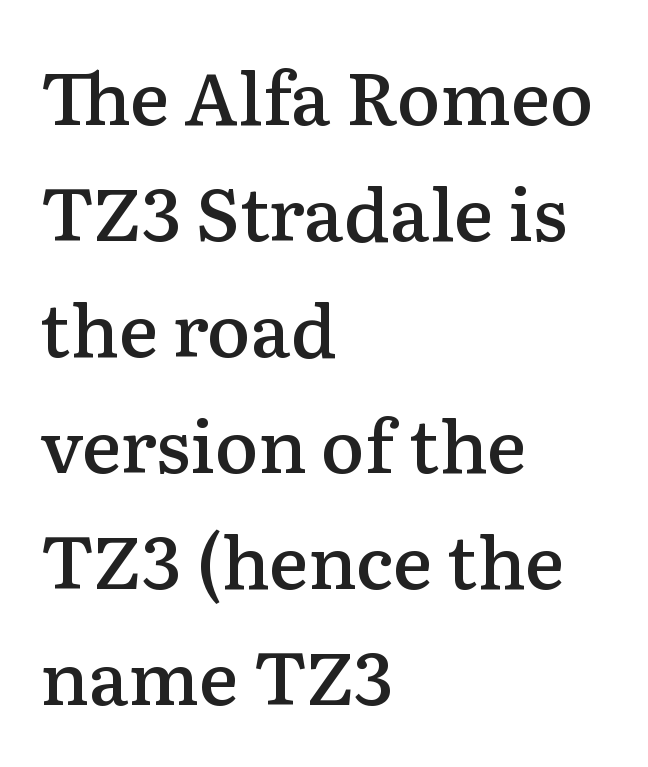
Q: Is the text bold? A: Semi-bold.
Q: Is the text italic (slanted)? A: No, it is upright.
Q: Is the typeface a serif or a sans-serif typeface? A: Serif.
Q: Is the text underlined? A: No.
Q: How is the paragraph aligned? A: Left-aligned.
Q: Is the spacing between letters normal or unusually wide? A: Normal.
Q: Is the spacing between lines tight, normal or loose? A: Normal.
Q: Width (condensed, normal, or wide)? A: Normal.
Q: Stroke contrast? A: Medium.
Q: x-height? A: Medium.
Q: Monospaced? A: No.
